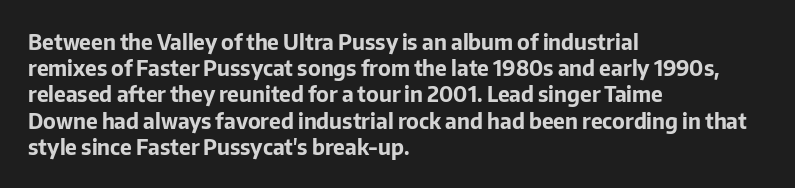
The image shows 21 px bold type, upright; set left-aligned, normal line spacing (1.25x), normal letter spacing, not underlined.
